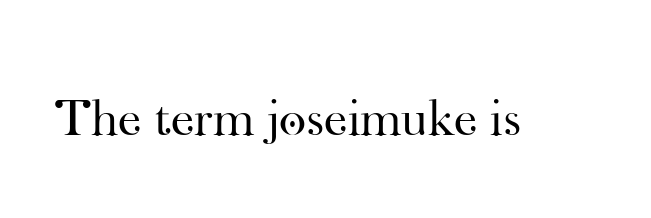
Q: Is the text bold? A: No.
Q: Is the text italic (slanted)? A: No, it is upright.
Q: Is the typeface a serif or a sans-serif typeface? A: Serif.
Q: Is the text underlined? A: No.
Q: Is the spacing between letters normal or unusually wide? A: Normal.
Q: Width (condensed, normal, or wide)? A: Normal.
Q: Stroke contrast? A: High.
Q: x-height? A: Small.
Q: Monospaced? A: No.
